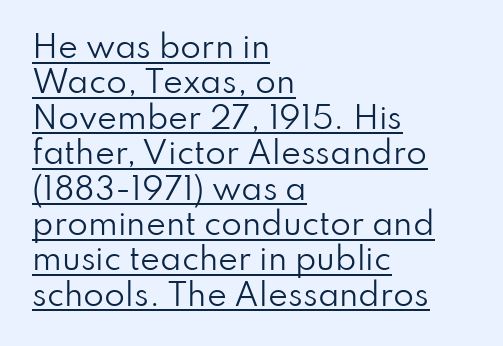
The image shows 30 px regular-weight sans-serif type, upright; set left-aligned, line spacing 1.18x, normal letter spacing, underlined; low stroke contrast and a small x-height.
